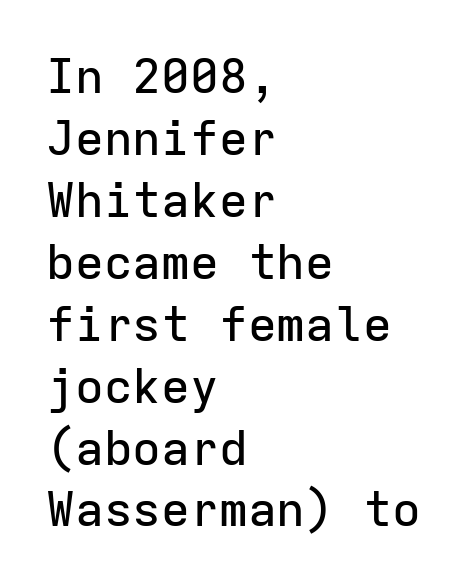
These lines are rendered in a fixed-pitch font. A clean baseline with only descenders dipping below it. To sum up the face: it is a sans, with no serifs. Vertical spacing — default. Posture: vertical. The lines in this sample share a left origin and differ only in where they stop.
